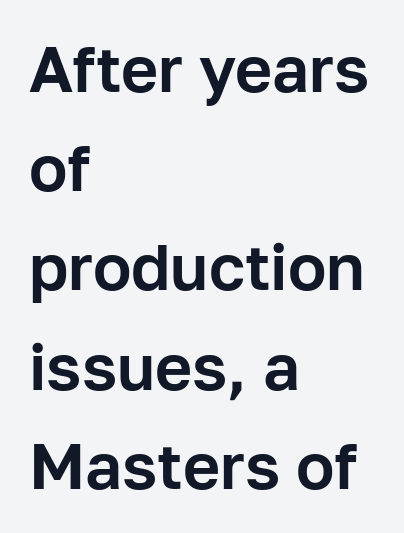
The image shows 64 px sans-serif type, upright; set left-aligned, normal line spacing (1.55x), normal letter spacing, not underlined; low stroke contrast and a medium x-height.
